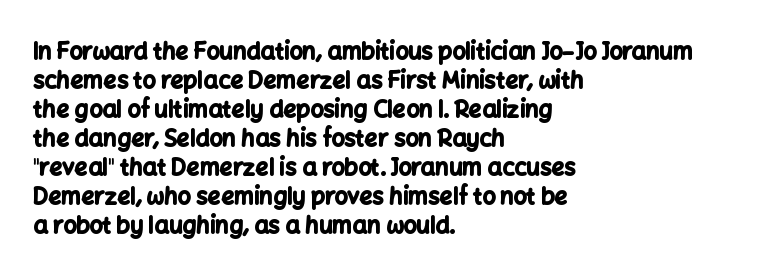
Q: Is the text bold? A: Yes.
Q: Is the text italic (slanted)? A: No, it is upright.
Q: Is the text underlined? A: No.
Q: How is the paragraph aligned? A: Left-aligned.
Q: Is the spacing between letters normal or unusually wide? A: Normal.
Q: Is the spacing between lines tight, normal or loose? A: Normal.
